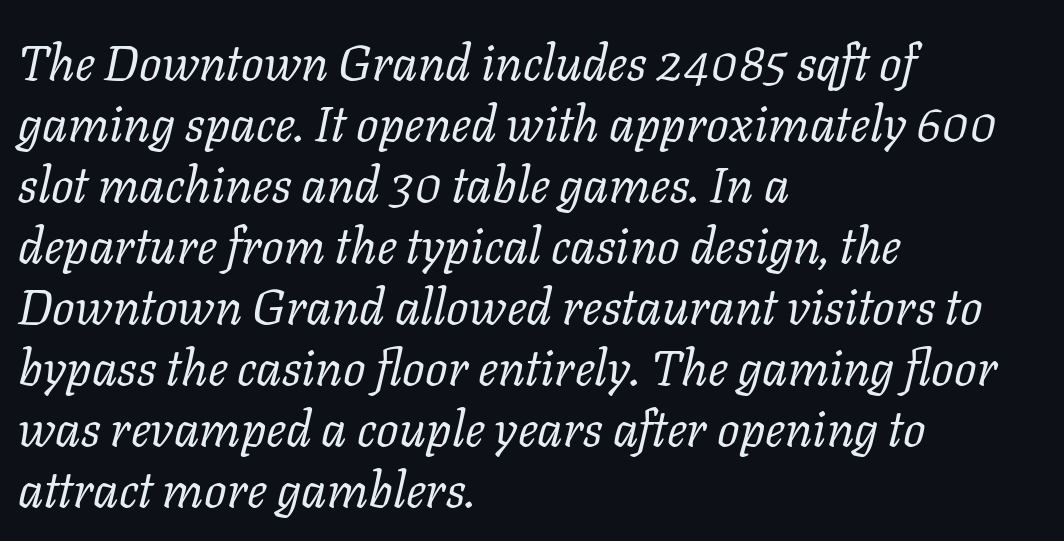
{"serif": "yes", "italic": "yes", "lean": "right", "slant_degrees": 11, "bold": "no", "weight": "regular", "width": "normal", "stroke_contrast": "low", "x_height": "medium", "monospaced": "no", "underline": "no", "align": "left", "line_spacing_ratio": 1.22, "letter_spacing": "normal", "letter_spacing_em": 0.0, "glyph_px": 50}
